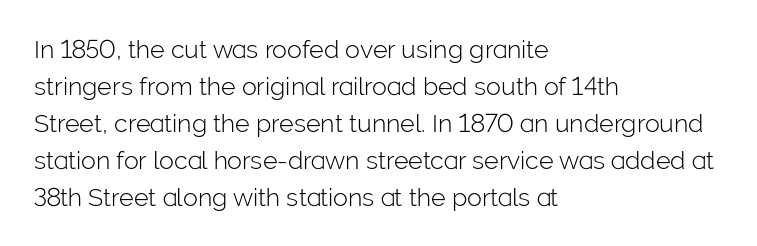
A typesetter would call this leading conventional body-copy spacing. Descender tails drop into unmarked territory. Visually the block forms a straight wall on the left and a jagged coastline on the right. Do the letters lean? They stand straight.
